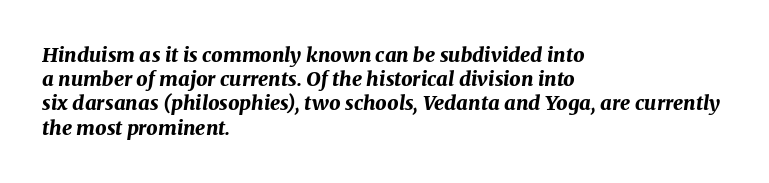
{"italic": "yes", "lean": "right", "slant_degrees": 8, "bold": "yes", "underline": "no", "align": "left", "line_spacing_ratio": 1.21, "letter_spacing": "normal", "letter_spacing_em": 0.0, "glyph_px": 20}
